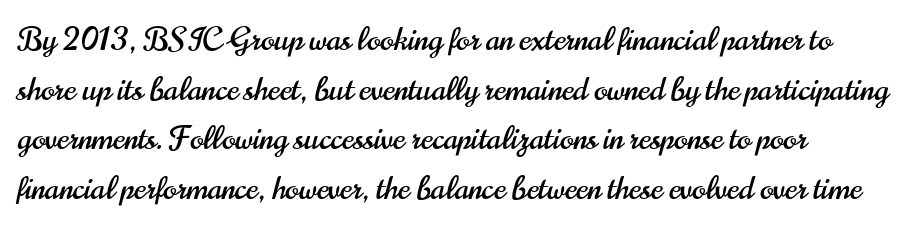
Horizontal bands of white between lines are of average thickness. These lines are rendered in a variable-pitch font. A clean baseline with only descenders dipping below it.
